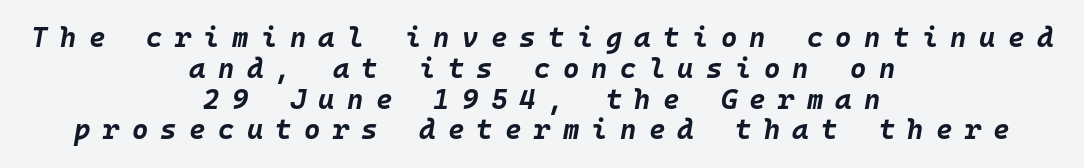
The image shows 28 px bold type, italic (leaning right), monospaced; set centered, tight line spacing (1.1x), unusually wide letter spacing (+0.44 em), not underlined; low stroke contrast and a large x-height.
